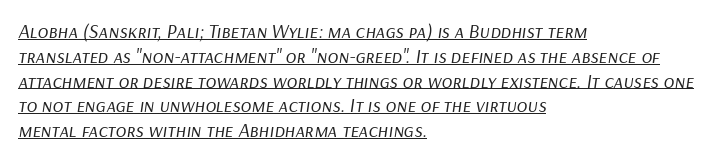
Q: Is the text bold? A: No.
Q: Is the text italic (slanted)? A: Yes, it leans right by about 9 degrees.
Q: Is the text underlined? A: Yes.
Q: How is the paragraph aligned? A: Left-aligned.
Q: Is the spacing between letters normal or unusually wide? A: Normal.
